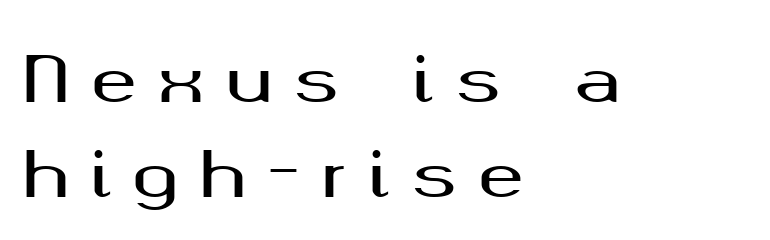
{"serif": "no", "italic": "no", "width": "wide", "stroke_contrast": "medium", "x_height": "medium", "monospaced": "no", "underline": "no", "align": "left", "line_spacing": "normal", "line_spacing_ratio": 1.54, "letter_spacing": "wide", "letter_spacing_em": 0.34, "glyph_px": 62}
